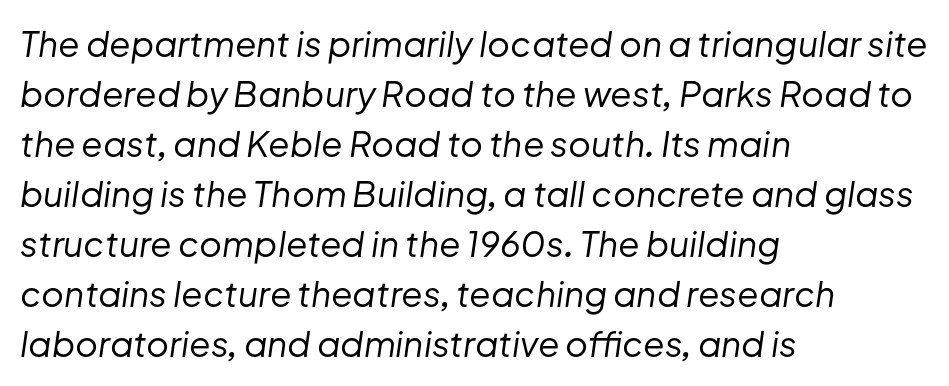
In terms of posture, this sample is oblique. The passage shown is typed in a proportional face where columns would drift. The horizontal fit of the characters is conventional and even. Where is the straight margin? On the left. Clear beneath every line of the passage.
